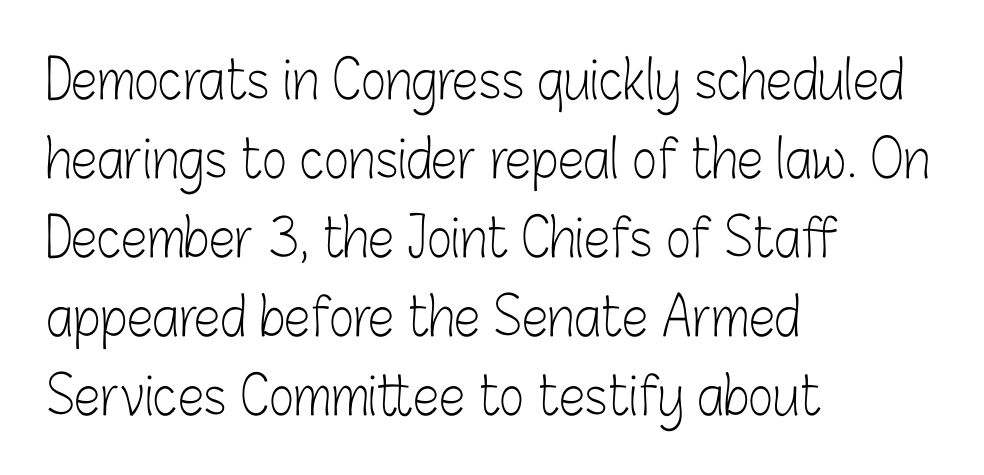
The image shows 53 px light, condensed sans-serif type, upright; set left-aligned, normal line spacing (1.49x), normal letter spacing, not underlined; low stroke contrast and a medium x-height.
